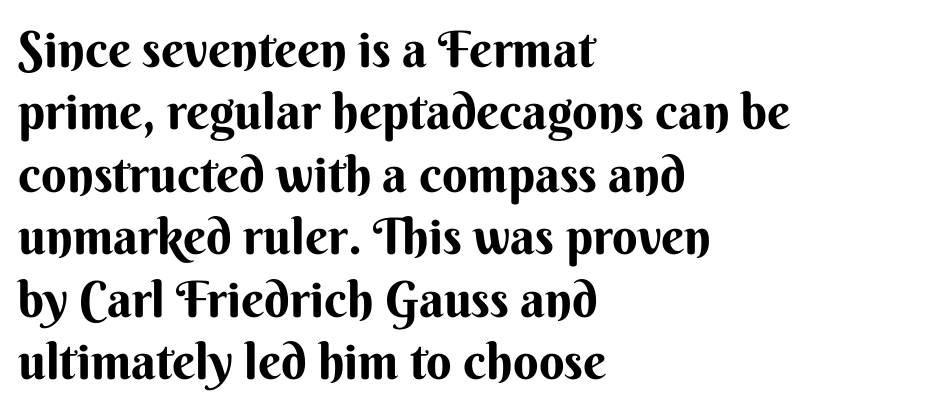
{"serif": "no", "italic": "no", "width": "normal", "stroke_contrast": "medium", "x_height": "small", "monospaced": "no", "underline": "no", "align": "left", "line_spacing": "normal", "line_spacing_ratio": 1.25, "letter_spacing": "normal", "letter_spacing_em": 0.0, "glyph_px": 50}
